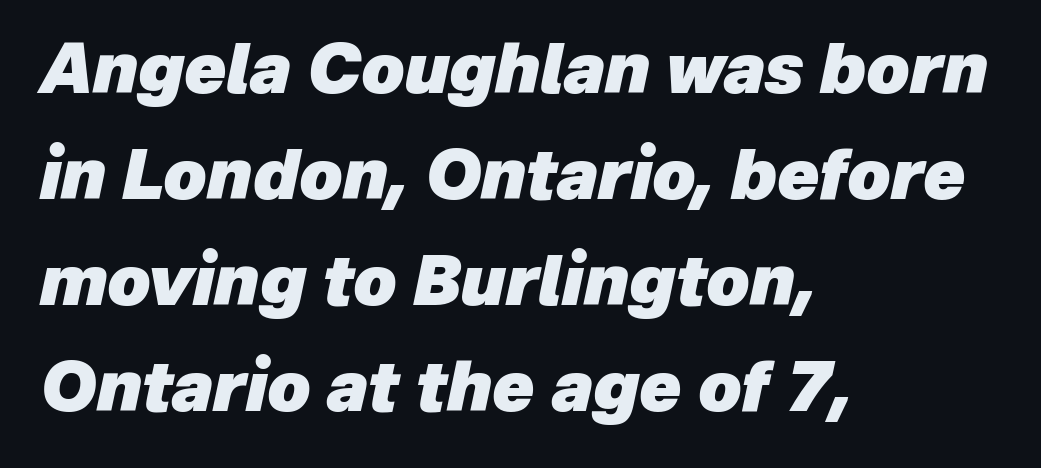
Q: Is the text bold? A: Yes.
Q: Is the text italic (slanted)? A: Yes, it leans right by about 12 degrees.
Q: Is the text underlined? A: No.
Q: How is the paragraph aligned? A: Left-aligned.
Q: Is the spacing between letters normal or unusually wide? A: Normal.
Q: Is the spacing between lines tight, normal or loose? A: Normal.
Q: Width (condensed, normal, or wide)? A: Normal.
Q: Stroke contrast? A: Low.
Q: x-height? A: Medium.
Q: Monospaced? A: No.
